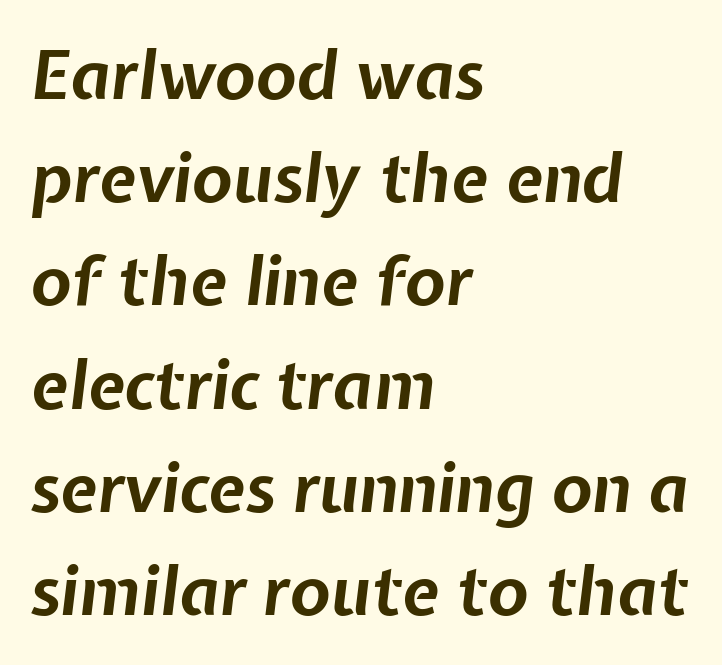
Q: Is the text bold? A: Yes.
Q: Is the text italic (slanted)? A: Yes, it leans right by about 7 degrees.
Q: Is the text underlined? A: No.
Q: How is the paragraph aligned? A: Left-aligned.
Q: Is the spacing between letters normal or unusually wide? A: Normal.
Q: Is the spacing between lines tight, normal or loose? A: Normal.
Q: Width (condensed, normal, or wide)? A: Normal.
Q: Stroke contrast? A: Low.
Q: x-height? A: Medium.
Q: Monospaced? A: No.
